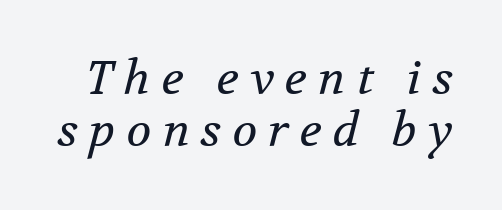
The tracking reads as deliberately expanded to a designer's eye. Vertical stems look standard width or narrower in stroke. Look at the bottom of the vertical strokes: they flare into serifs here. The baseline area is clear.
